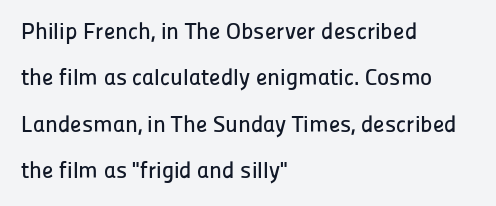
The image shows 23 px text type, upright; set left-aligned, loose line spacing (2.02x), normal letter spacing, not underlined.
